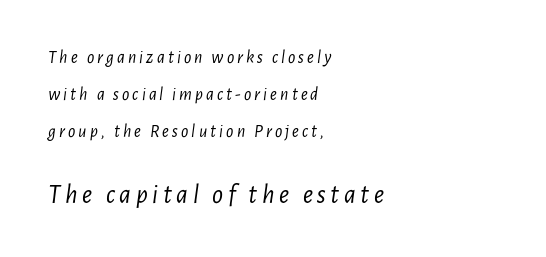
Q: Is the text bold? A: No.
Q: Is the text italic (slanted)? A: Yes, it leans right by about 7 degrees.
Q: Is the text underlined? A: No.
Q: How is the paragraph aligned? A: Left-aligned.
Q: Is the spacing between lines tight, normal or loose? A: Loose.
Q: Which block of text is set in a larger size, the first (top) or the second (bottom)? A: The second (bottom) one.
